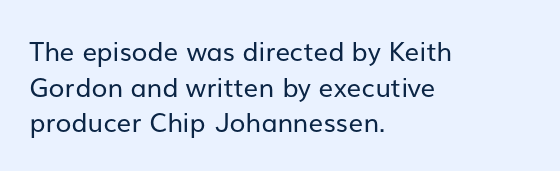
The image shows 26 px text type, upright; set left-aligned, normal line spacing (1.37x), normal letter spacing, not underlined.
